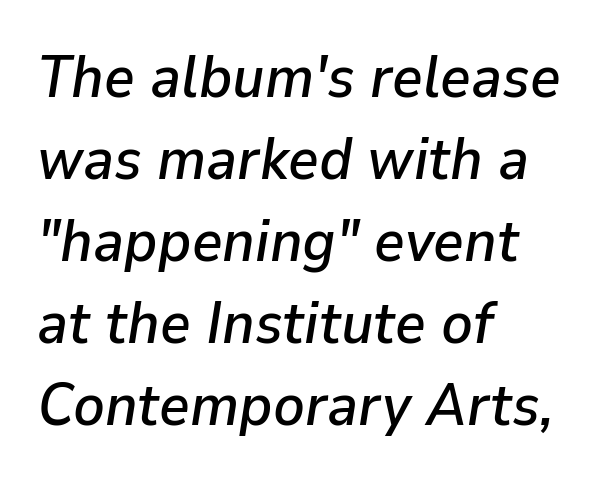
The image shows 59 px text type, italic (leaning right); set left-aligned, normal line spacing (1.39x), normal letter spacing, not underlined; low stroke contrast and a medium x-height.
